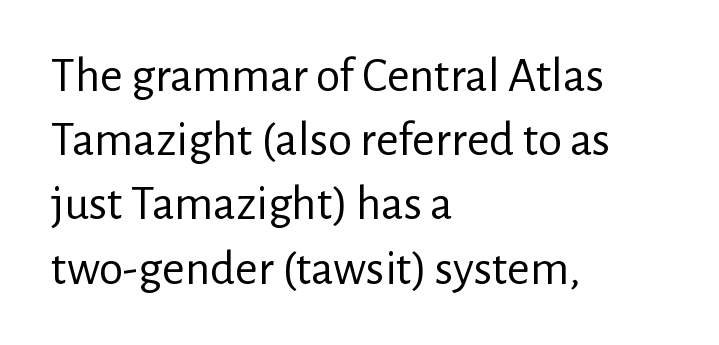
The image shows 49 px regular-weight sans-serif type, upright; set left-aligned, normal line spacing (1.31x), normal letter spacing, not underlined; low stroke contrast and a medium x-height.
